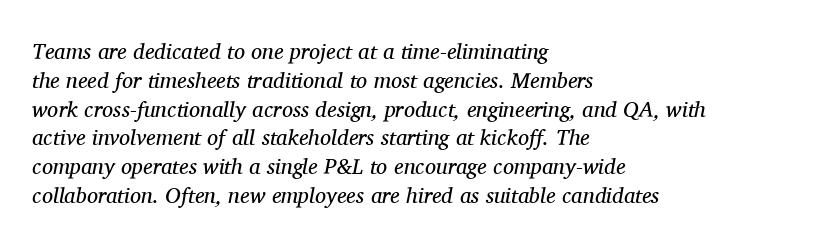
Is this a heavy cut? Hardly; it is regular or lighter. The glyphs look as if they've been sheared to an angle. Rule under the text: the space is simply empty. Left-aligned paragraph, ragged on the right. The passage shown stacks its lines at a standard gap.
